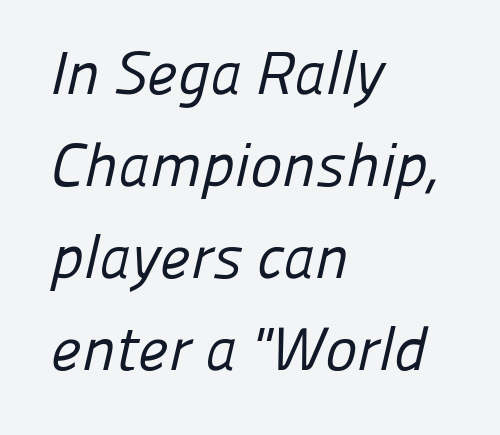
Look at the bottom of the vertical strokes: they stop flat, with no serifs. Vertical stems look standard width or narrower in stroke. Caption: standard tracking, unaltered. The setting favours the left margin, as ordinary paragraphs usually do. Regular leading. The specimen omits any rule beneath the text block's lines.
